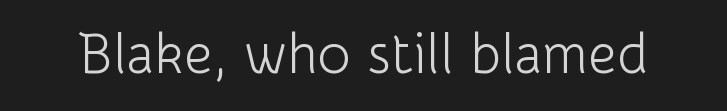
Each letter keeps its own natural width here, so spacing adapts to shape. Type style note: lacks serifs. Designer's note — italics off, roman on. This rendering leaves character spacing at its baseline value. The letters look calm and open, with moderate or lighter stems.
